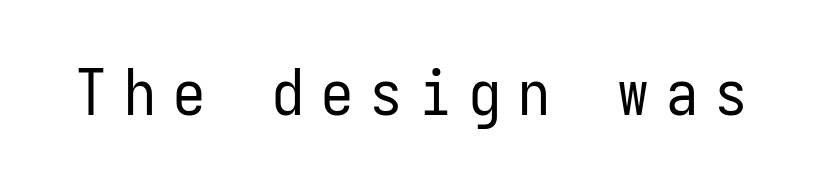
{"serif": "no", "italic": "no", "bold": "no", "weight": "regular", "width": "condensed", "stroke_contrast": "low", "x_height": "medium", "monospaced": "yes", "underline": "no", "letter_spacing": "wide", "letter_spacing_em": 0.27, "glyph_px": 64}
